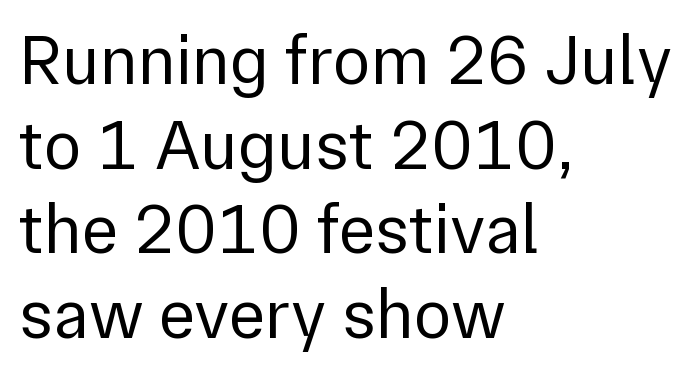
Q: Is the text bold? A: No.
Q: Is the text italic (slanted)? A: No, it is upright.
Q: Is the typeface a serif or a sans-serif typeface? A: Sans-serif.
Q: Is the text underlined? A: No.
Q: How is the paragraph aligned? A: Left-aligned.
Q: Is the spacing between letters normal or unusually wide? A: Normal.
Q: Width (condensed, normal, or wide)? A: Normal.
Q: x-height? A: Medium.
Q: Monospaced? A: No.
